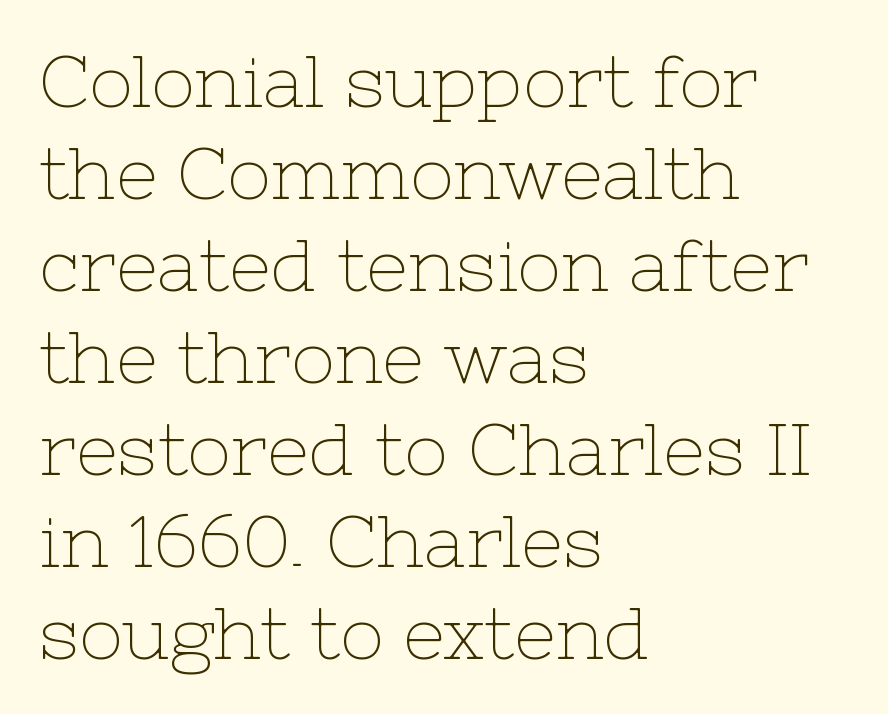
The letters carry serifs — small finishing strokes at the ends of their stems. Is there much room between lines? A standard amount, neither cramped nor airy. Is the stroke heavy? The answer is a plain regular-or-lighter. The letterforms sit shoulder to shoulder at normal distance. This rendering uses left alignment, leaving the right contour irregular. These lines are rendered in a variable-pitch font.
